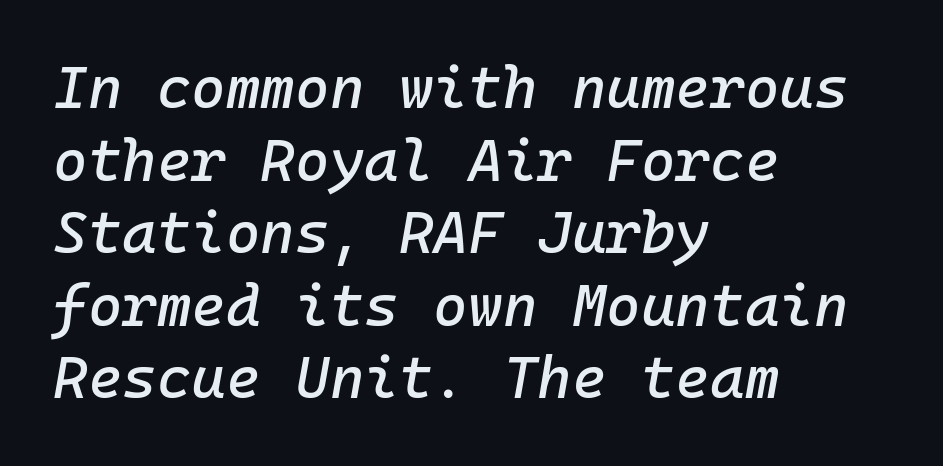
{"italic": "yes", "lean": "right", "slant_degrees": 10, "width": "normal", "stroke_contrast": "low", "x_height": "medium", "monospaced": "yes", "underline": "no", "align": "left", "line_spacing_ratio": 1.23, "letter_spacing": "normal", "letter_spacing_em": 0.0, "glyph_px": 59}
